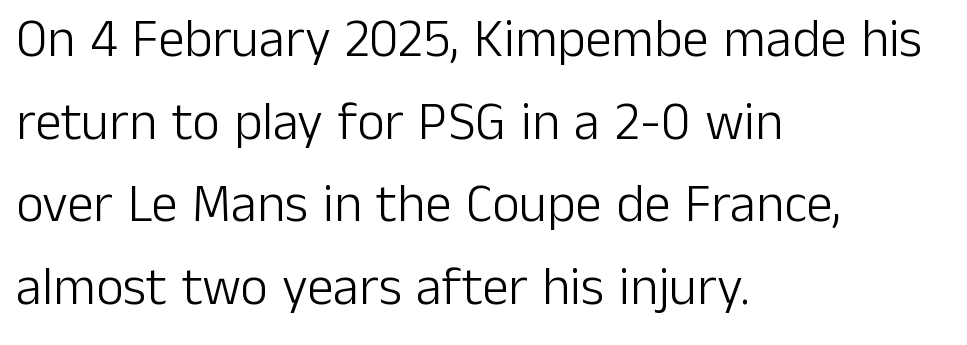
{"serif": "no", "italic": "no", "bold": "no", "weight": "light", "width": "normal", "stroke_contrast": "low", "x_height": "medium", "monospaced": "no", "underline": "no", "align": "left", "line_spacing": "normal", "line_spacing_ratio": 1.56, "letter_spacing": "normal", "letter_spacing_em": 0.0, "glyph_px": 53}
